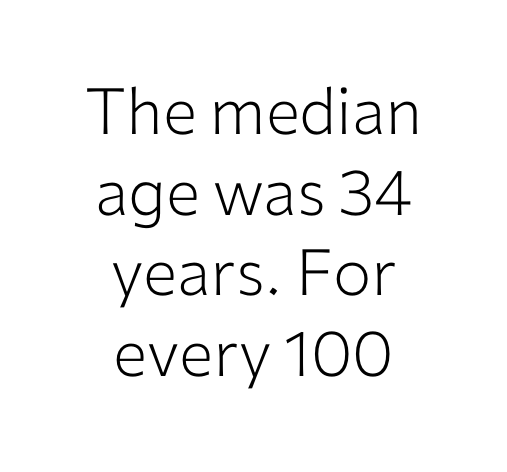
Q: Is the text bold? A: No.
Q: Is the text italic (slanted)? A: No, it is upright.
Q: Is the typeface a serif or a sans-serif typeface? A: Sans-serif.
Q: Is the text underlined? A: No.
Q: How is the paragraph aligned? A: Centered.
Q: Is the spacing between letters normal or unusually wide? A: Normal.
Q: Is the spacing between lines tight, normal or loose? A: Normal.
Q: Width (condensed, normal, or wide)? A: Normal.
Q: Stroke contrast? A: Low.
Q: x-height? A: Medium.
Q: Monospaced? A: No.
